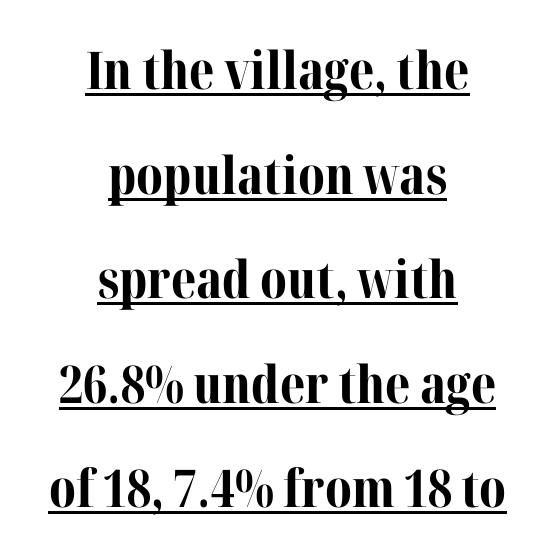
Q: Is the text bold? A: Yes.
Q: Is the text italic (slanted)? A: No, it is upright.
Q: Is the typeface a serif or a sans-serif typeface? A: Serif.
Q: Is the text underlined? A: Yes.
Q: How is the paragraph aligned? A: Centered.
Q: Is the spacing between letters normal or unusually wide? A: Normal.
Q: Is the spacing between lines tight, normal or loose? A: Loose.
Q: Width (condensed, normal, or wide)? A: Normal.
Q: Stroke contrast? A: Medium.
Q: x-height? A: Medium.
Q: Monospaced? A: No.
